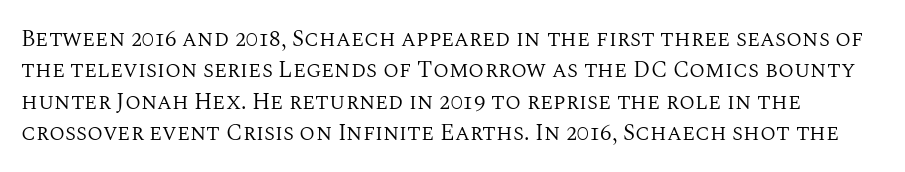
{"italic": "no", "bold": "no", "underline": "no", "line_spacing": "normal", "line_spacing_ratio": 1.36, "letter_spacing": "normal", "letter_spacing_em": 0.0, "glyph_px": 23}
